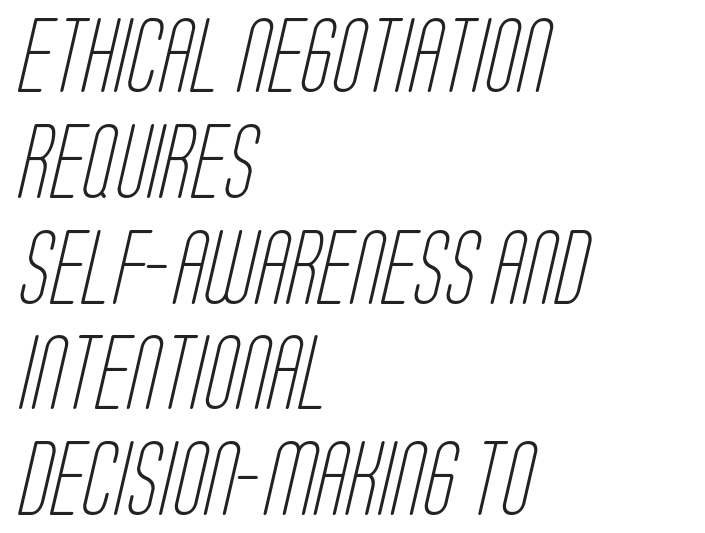
Q: Is the text bold? A: No.
Q: Is the typeface a serif or a sans-serif typeface? A: Sans-serif.
Q: Is the text underlined? A: No.
Q: How is the paragraph aligned? A: Left-aligned.
Q: Is the spacing between letters normal or unusually wide? A: Normal.
Q: Is the spacing between lines tight, normal or loose? A: Normal.
Q: Width (condensed, normal, or wide)? A: Condensed.
Q: Stroke contrast? A: Low.
Q: x-height? A: Large.
Q: Monospaced? A: No.
